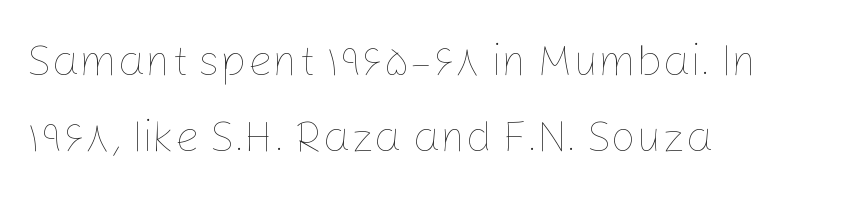
The image shows 44 px thin type, upright; set left-aligned, line spacing 1.72x, normal letter spacing, not underlined; low stroke contrast and a medium x-height.
